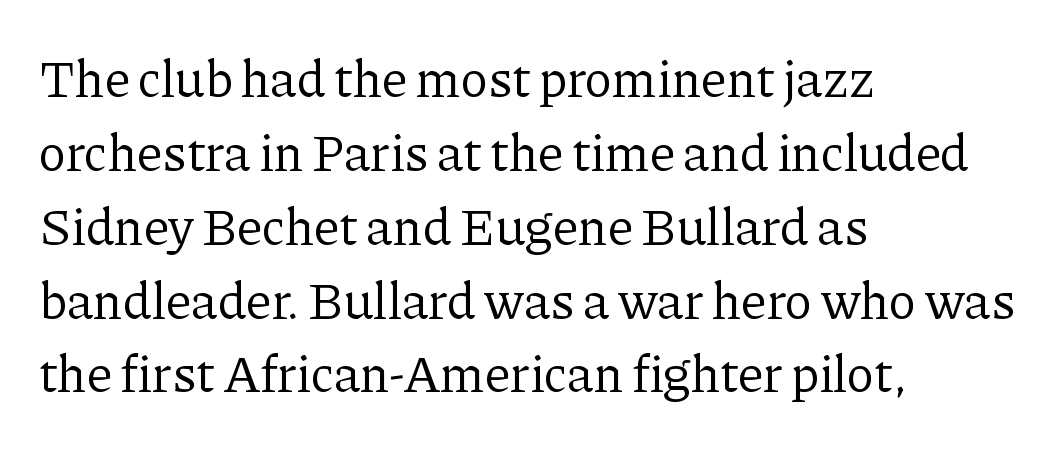
Q: Is the text bold? A: No.
Q: Is the text italic (slanted)? A: No, it is upright.
Q: Is the typeface a serif or a sans-serif typeface? A: Serif.
Q: Is the text underlined? A: No.
Q: How is the paragraph aligned? A: Left-aligned.
Q: Is the spacing between letters normal or unusually wide? A: Normal.
Q: Is the spacing between lines tight, normal or loose? A: Normal.
Q: Width (condensed, normal, or wide)? A: Normal.
Q: Stroke contrast? A: Low.
Q: x-height? A: Medium.
Q: Monospaced? A: No.
